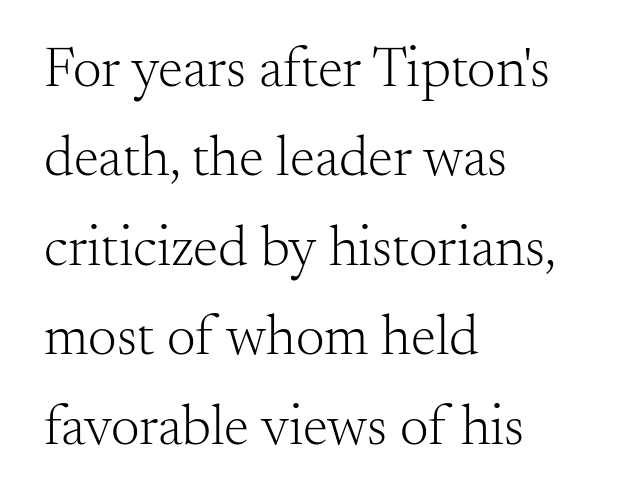
The image shows 57 px light serif type, upright; set left-aligned, normal line spacing (1.57x), normal letter spacing, not underlined; medium stroke contrast and a small x-height.
